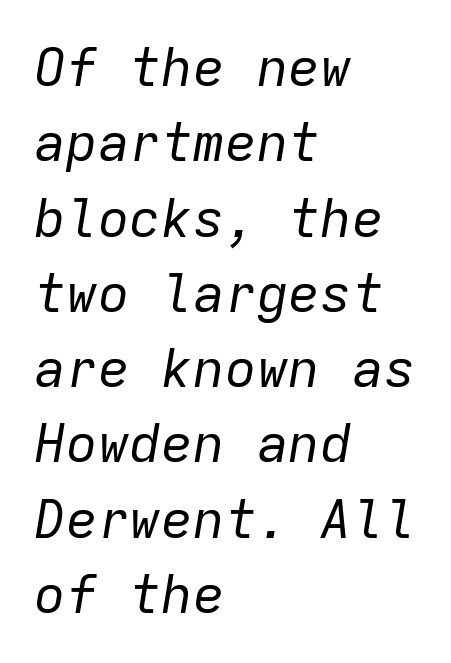
{"italic": "yes", "lean": "right", "slant_degrees": 9, "bold": "no", "weight": "regular", "width": "normal", "stroke_contrast": "low", "x_height": "medium", "monospaced": "yes", "underline": "no", "align": "left", "line_spacing": "normal", "line_spacing_ratio": 1.42, "letter_spacing": "normal", "letter_spacing_em": 0.0, "glyph_px": 53}
